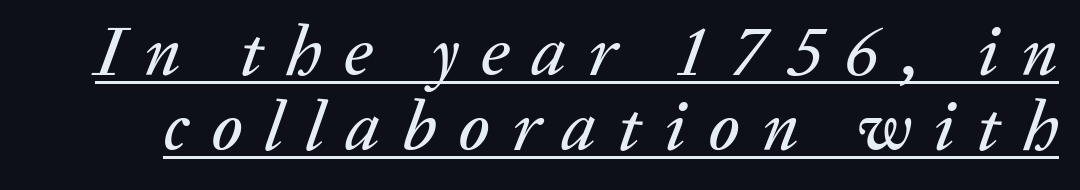
{"italic": "yes", "lean": "right", "slant_degrees": 20, "width": "normal", "stroke_contrast": "low", "x_height": "medium", "monospaced": "no", "underline": "yes", "line_spacing": "tight", "line_spacing_ratio": 1.07, "letter_spacing": "wide", "letter_spacing_em": 0.32, "glyph_px": 70}
